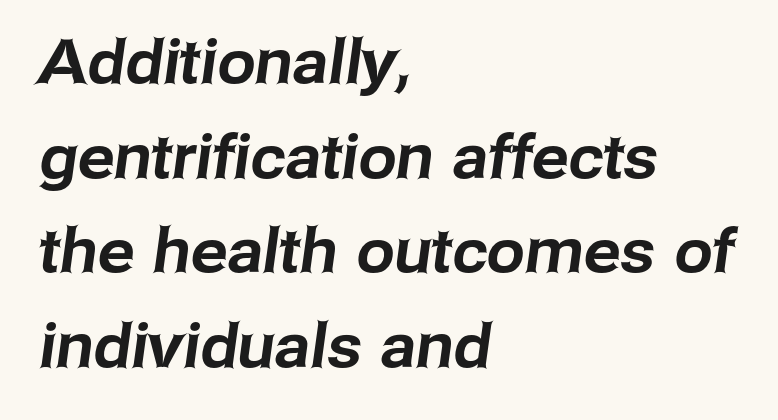
Q: Is the typeface a serif or a sans-serif typeface? A: Sans-serif.
Q: Is the text underlined? A: No.
Q: How is the paragraph aligned? A: Left-aligned.
Q: Is the spacing between letters normal or unusually wide? A: Normal.
Q: Is the spacing between lines tight, normal or loose? A: Normal.
Q: Width (condensed, normal, or wide)? A: Normal.
Q: Stroke contrast? A: Low.
Q: x-height? A: Medium.
Q: Monospaced? A: No.
